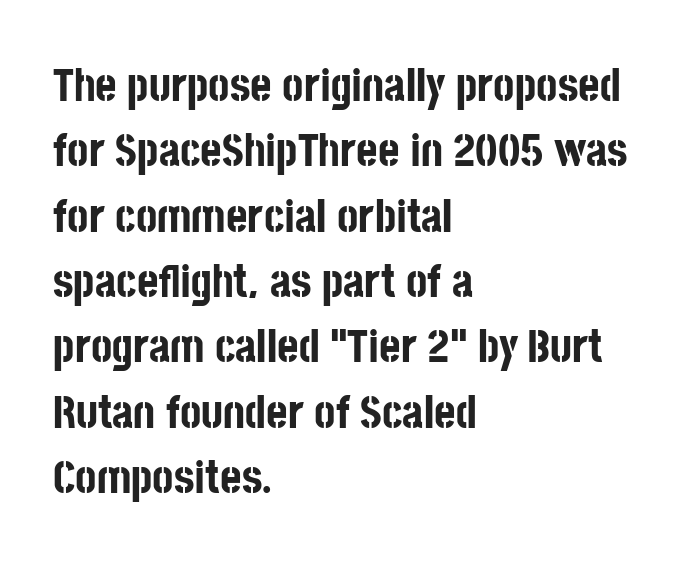
How are the letters spaced? Ordinarily, with no added tracking. The text block is weighted toward the left margin, trailing off unevenly rightward. A roman cut, with each character standing at attention. Strokes here are thick enough to call this a true bold.
